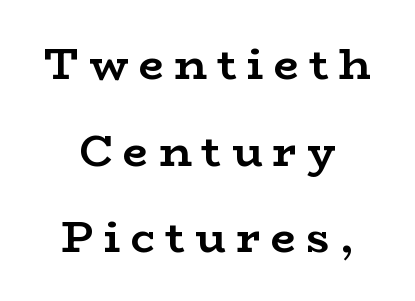
Strong, thick strokes mark this as bold type. These lines are centered, leaving both edges ragged. This sample has the flowing, uneven cadence of proportional lettering. The type family on display is of the serif kind. Is there any slant? The stems are plumb.
